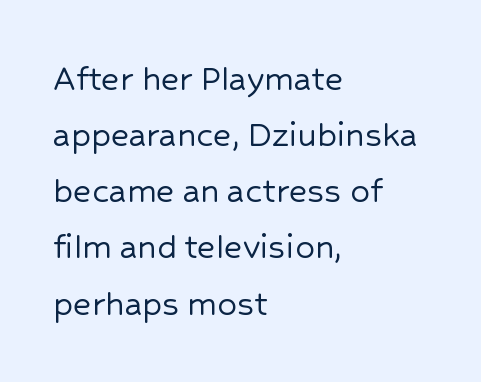
The image shows 39 px sans-serif type, upright; set left-aligned, normal line spacing (1.44x), normal letter spacing, not underlined; low stroke contrast and a medium x-height.
